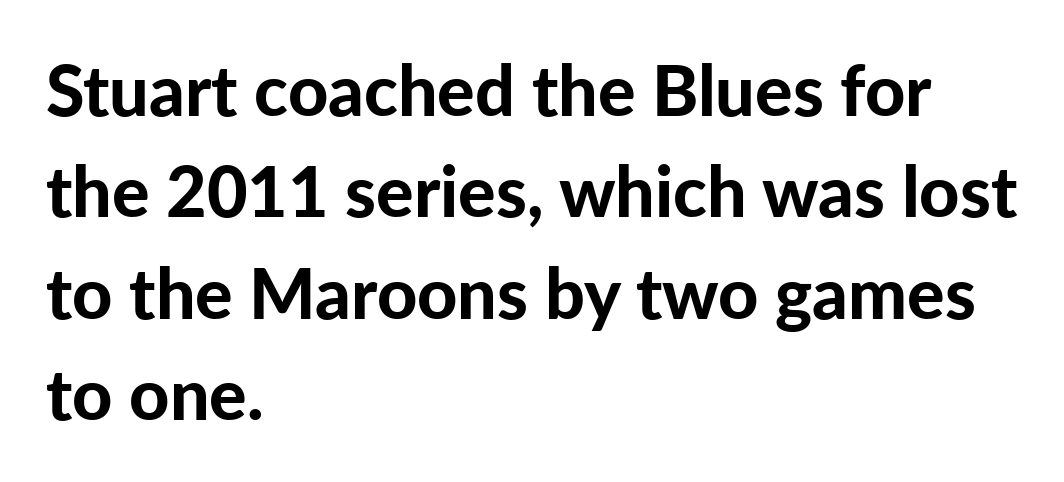
Q: Is the text bold? A: Yes.
Q: Is the text italic (slanted)? A: No, it is upright.
Q: Is the typeface a serif or a sans-serif typeface? A: Sans-serif.
Q: Is the text underlined? A: No.
Q: How is the paragraph aligned? A: Left-aligned.
Q: Is the spacing between letters normal or unusually wide? A: Normal.
Q: Is the spacing between lines tight, normal or loose? A: Normal.
Q: Width (condensed, normal, or wide)? A: Normal.
Q: Stroke contrast? A: Low.
Q: x-height? A: Medium.
Q: Monospaced? A: No.
